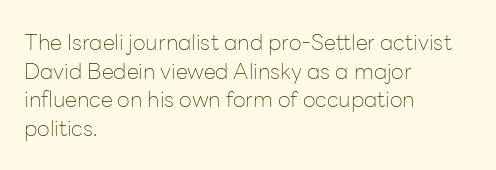
Q: Is the text bold? A: No.
Q: Is the text italic (slanted)? A: No, it is upright.
Q: Is the text underlined? A: No.
Q: How is the paragraph aligned? A: Left-aligned.
Q: Is the spacing between letters normal or unusually wide? A: Normal.
Q: Is the spacing between lines tight, normal or loose? A: Normal.
